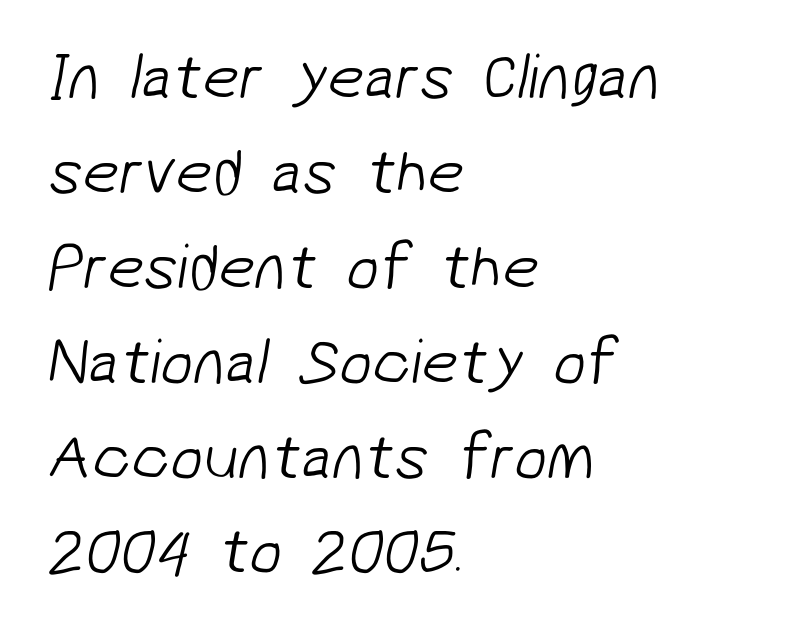
No heavy texture on the line: the type isn't bold. Characters follow at the spacing the type designer built in. Do the characters align in a grid? No, the font is proportional. Leading: standard. If you drew a ruler down the left edge, every line would touch it. This rendering employs a face without finishing strokes, i.e., a sans-serif.
